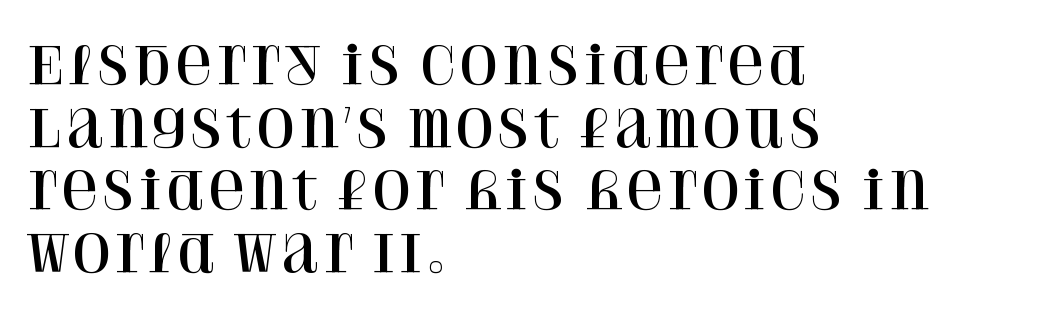
Q: Is the text italic (slanted)? A: No, it is upright.
Q: Is the typeface a serif or a sans-serif typeface? A: Serif.
Q: Is the text underlined? A: No.
Q: How is the paragraph aligned? A: Left-aligned.
Q: Is the spacing between letters normal or unusually wide? A: Normal.
Q: Width (condensed, normal, or wide)? A: Normal.
Q: Stroke contrast? A: High.
Q: x-height? A: Large.
Q: Monospaced? A: No.
